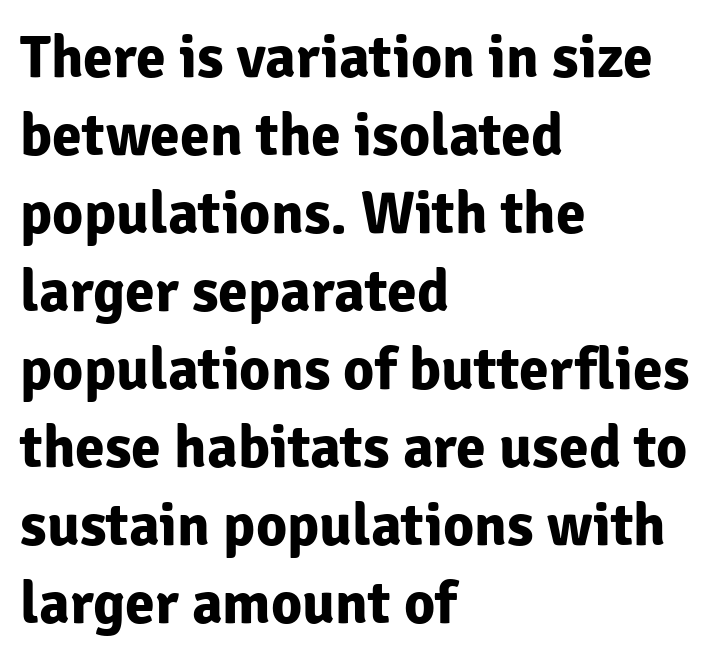
The image shows 60 px bold sans-serif type, upright; set left-aligned, normal line spacing (1.3x), normal letter spacing, not underlined; low stroke contrast and a medium x-height.
